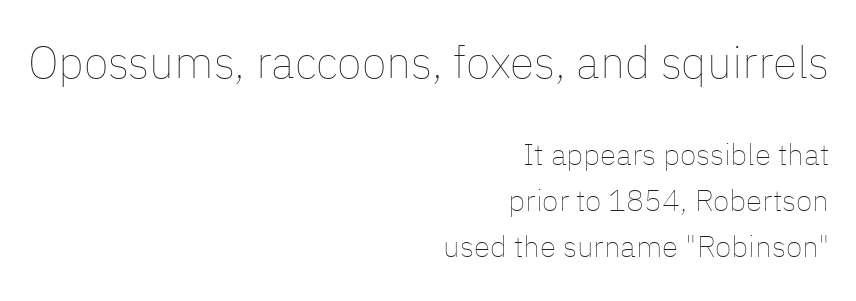
The image shows 45 px thin type, upright; set right-aligned, normal line spacing (1.52x), normal letter spacing, not underlined; the first (top) block is 1.5x larger; low stroke contrast and a medium x-height.
